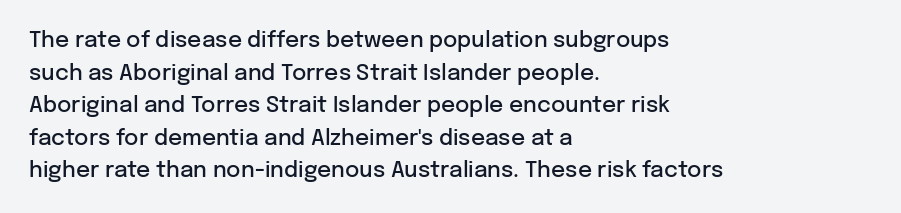
Short and long lines alike share a common starting point at left. Quick note: not italic, upright. In terms of leading, this rendering sits right in the middle. The gap between lines stays unmarked.
